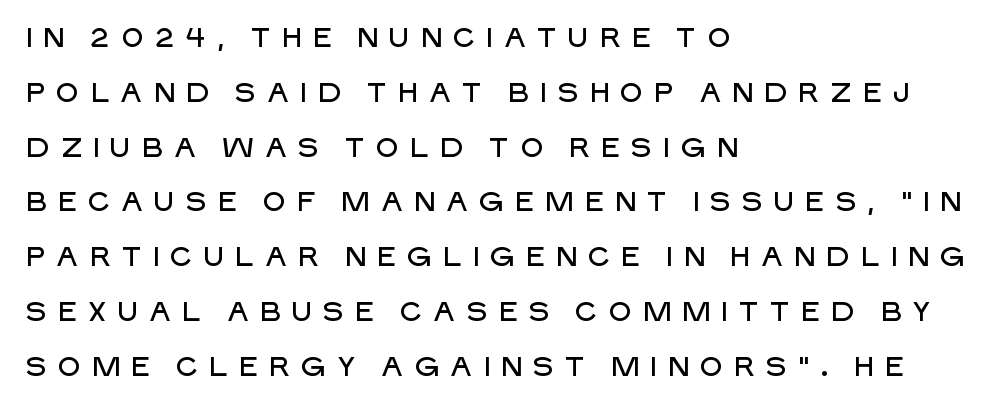
Q: Is the text italic (slanted)? A: No, it is upright.
Q: Is the text underlined? A: No.
Q: How is the paragraph aligned? A: Left-aligned.
Q: Is the spacing between letters normal or unusually wide? A: Unusually wide.
Q: Is the spacing between lines tight, normal or loose? A: Loose.
